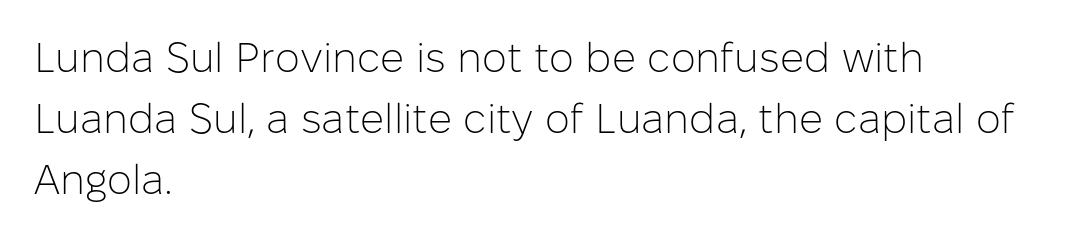
Q: Is the text bold? A: No.
Q: Is the text italic (slanted)? A: No, it is upright.
Q: Is the typeface a serif or a sans-serif typeface? A: Sans-serif.
Q: Is the text underlined? A: No.
Q: How is the paragraph aligned? A: Left-aligned.
Q: Is the spacing between letters normal or unusually wide? A: Normal.
Q: Is the spacing between lines tight, normal or loose? A: Normal.
Q: Width (condensed, normal, or wide)? A: Normal.
Q: Stroke contrast? A: Low.
Q: x-height? A: Medium.
Q: Monospaced? A: No.
